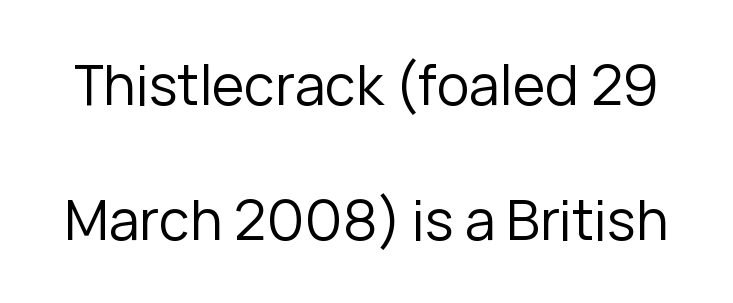
The image shows 55 px regular-weight sans-serif type, upright; set loose line spacing (2.45x), normal letter spacing, not underlined; low stroke contrast and a medium x-height.
